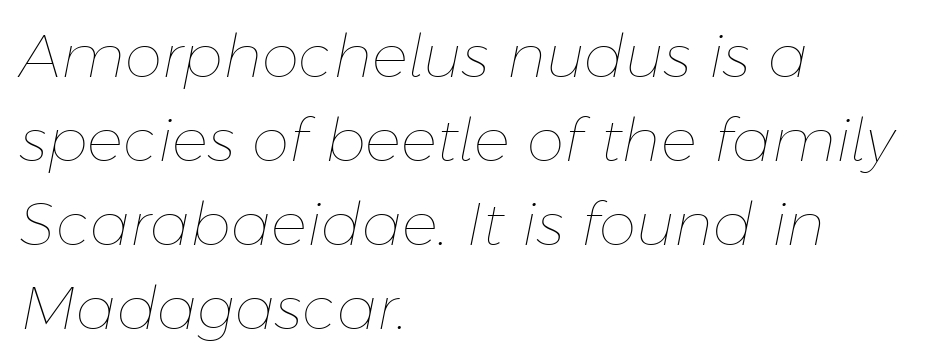
Here the glyphs are tracked normally, forming tight word shapes. Each letter keeps its own natural width here, so spacing adapts to shape. Left-aligned paragraph, ragged on the right. Italic: yes, the glyphs are oblique. Descenders hang freely into open space. One glance says typical: line gaps are just what's usual.
